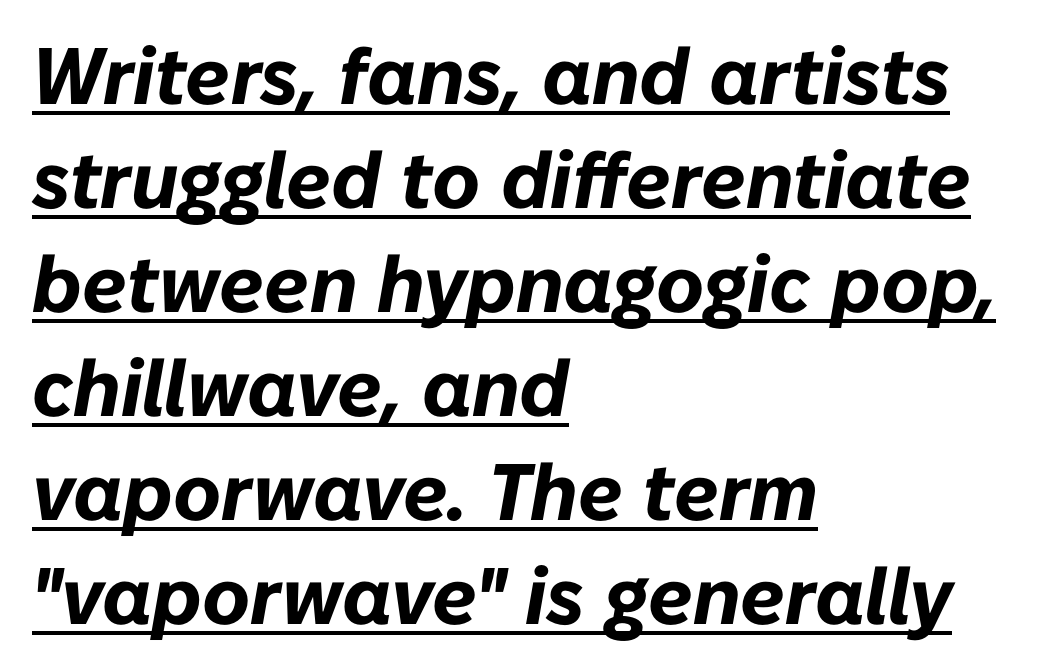
Q: Is the text bold? A: Yes.
Q: Is the text italic (slanted)? A: Yes, it leans right by about 10 degrees.
Q: Is the text underlined? A: Yes.
Q: How is the paragraph aligned? A: Left-aligned.
Q: Is the spacing between letters normal or unusually wide? A: Normal.
Q: Is the spacing between lines tight, normal or loose? A: Normal.
Q: Width (condensed, normal, or wide)? A: Normal.
Q: Stroke contrast? A: Low.
Q: x-height? A: Medium.
Q: Monospaced? A: No.
